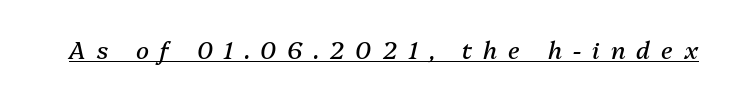
The image shows 24 px text type, italic (leaning right); set unusually wide letter spacing (+0.46 em), underlined.
